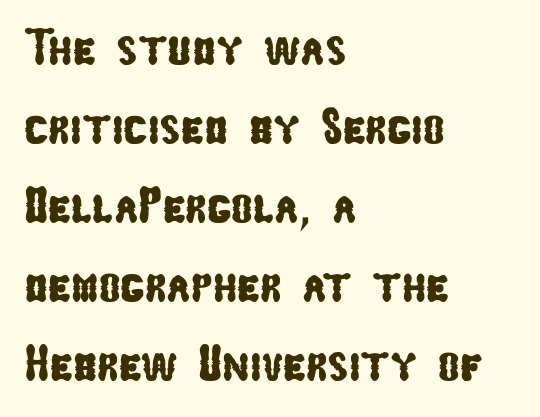
The image shows 51 px condensed sans-serif type; set left-aligned, normal line spacing (1.55x), normal letter spacing, not underlined; low stroke contrast and a medium x-height.
